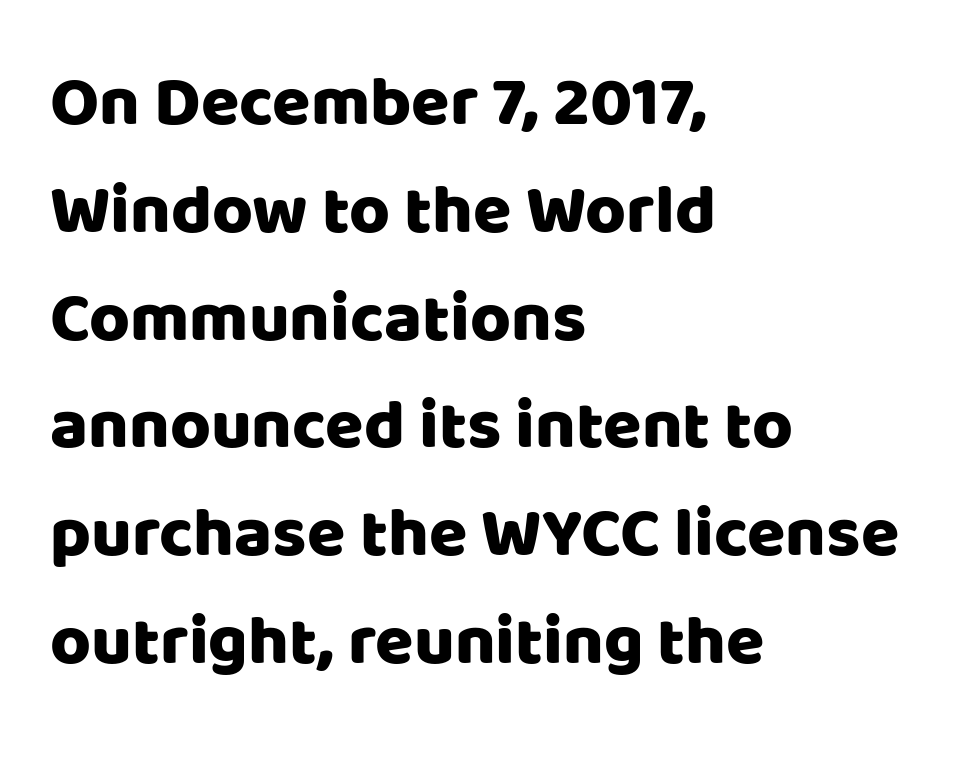
{"serif": "no", "italic": "no", "width": "normal", "stroke_contrast": "low", "x_height": "large", "monospaced": "no", "underline": "no", "align": "left", "line_spacing": "normal", "line_spacing_ratio": 1.54, "letter_spacing": "normal", "letter_spacing_em": 0.0, "glyph_px": 70}
